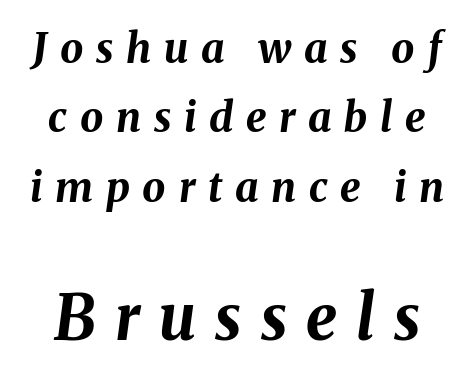
{"italic": "yes", "lean": "right", "slant_degrees": 8, "bold": "yes", "weight": "bold", "width": "normal", "stroke_contrast": "medium", "x_height": "medium", "monospaced": "no", "underline": "no", "line_spacing": "normal", "line_spacing_ratio": 1.69, "letter_spacing": "wide", "letter_spacing_em": 0.31, "larger_block": "second", "size_ratio": 1.51, "glyph_px": 62}
